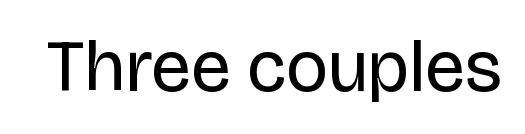
The image shows 73 px regular-weight sans-serif type, upright; set normal letter spacing, not underlined; low stroke contrast and a large x-height.
